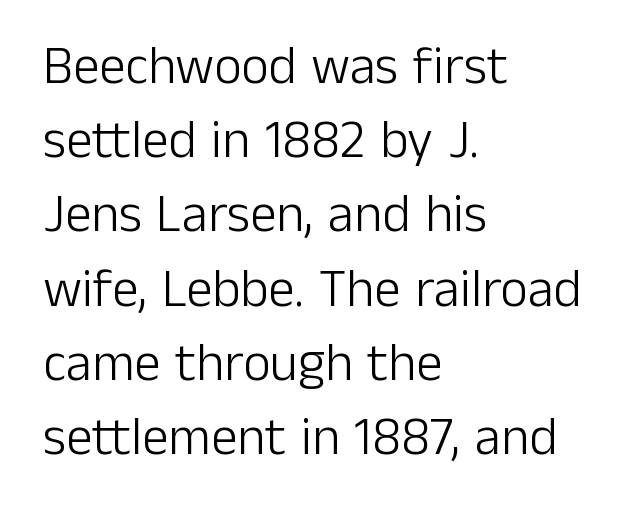
Q: Is the text bold? A: No.
Q: Is the text italic (slanted)? A: No, it is upright.
Q: Is the typeface a serif or a sans-serif typeface? A: Sans-serif.
Q: Is the text underlined? A: No.
Q: How is the paragraph aligned? A: Left-aligned.
Q: Is the spacing between letters normal or unusually wide? A: Normal.
Q: Is the spacing between lines tight, normal or loose? A: Normal.
Q: Width (condensed, normal, or wide)? A: Normal.
Q: Stroke contrast? A: Low.
Q: x-height? A: Medium.
Q: Monospaced? A: No.
